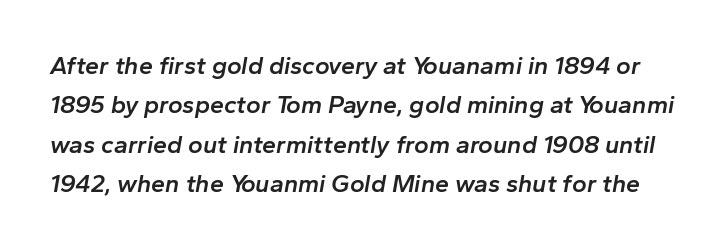
Slanted lettering throughout. Underlining? Definitely not there. If you measured baseline to baseline, you'd find a middling distance. The characters look somewhat weighty, a semibold short of true bold. The letters sit at their default tracking, neither squeezed nor spread.
